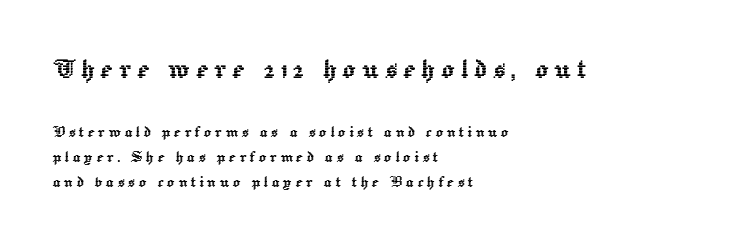
Character size in the leading block exceeds that of the trailing block. Reading down the column, the eye jumps a familiar distance to each next line. Every stem runs plumb, perpendicular to the baseline. You could not count columns in this text — the font is proportionally spaced. Quick note: underline off. Casual observation: everything's shoved over to the left.
